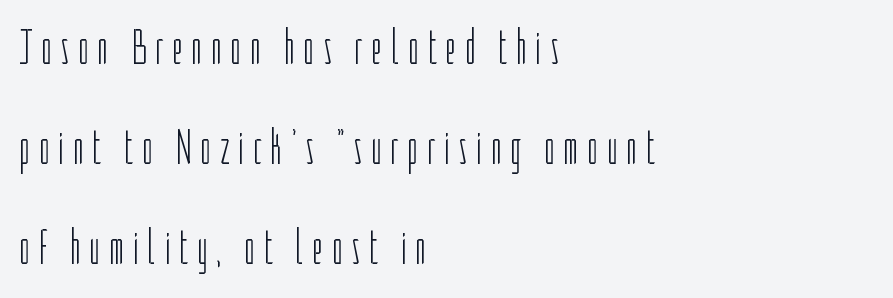
Decoration check: the copy has no underline. Vertical stems look standard width or narrower in stroke. The compositor pushed each line to the left boundary. Typographically, this falls in the sans-serif category.
